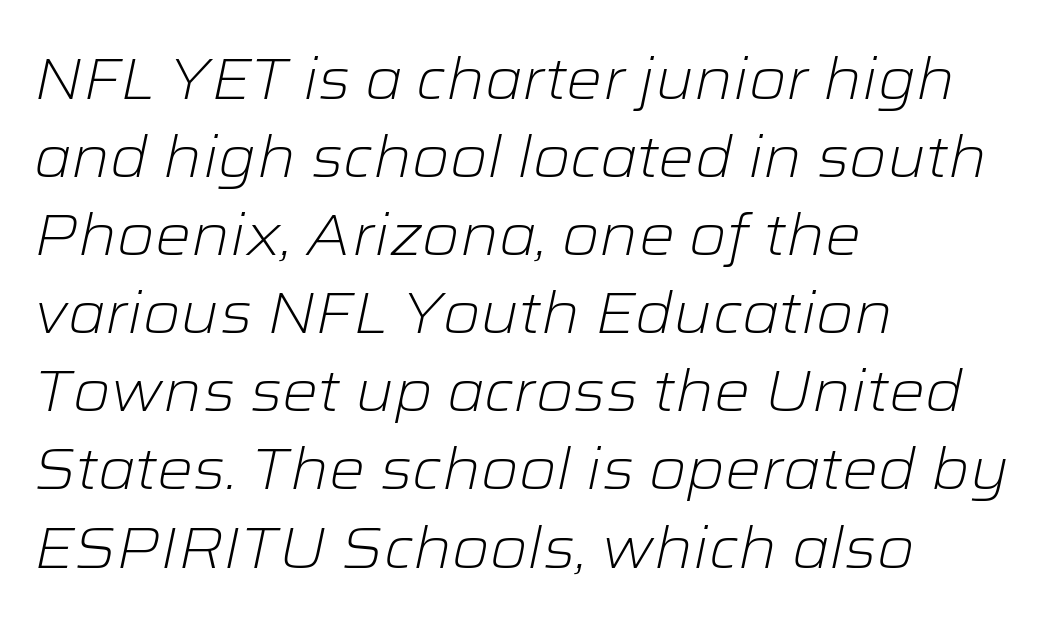
Q: Is the text bold? A: No.
Q: Is the text italic (slanted)? A: Yes, it leans right by about 12 degrees.
Q: Is the text underlined? A: No.
Q: How is the paragraph aligned? A: Left-aligned.
Q: Is the spacing between letters normal or unusually wide? A: Normal.
Q: Is the spacing between lines tight, normal or loose? A: Normal.
Q: Width (condensed, normal, or wide)? A: Wide.
Q: Stroke contrast? A: Low.
Q: x-height? A: Medium.
Q: Monospaced? A: No.
